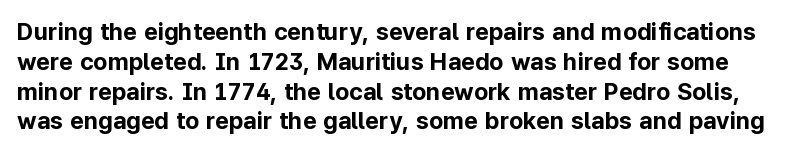
The image shows 24 px bold type, upright; set line spacing 1.24x, normal letter spacing, not underlined.
